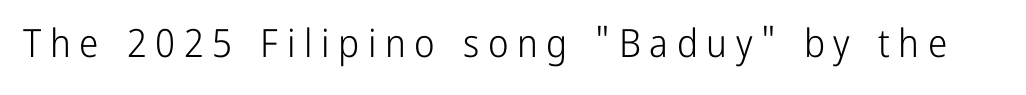
Unbolded letterforms with no extra heft. There is plenty of visible air inserted between adjacent glyphs. In terms of letterform style, serifs are entirely absent. Here the designer chose a conventional face with non-uniform glyph widths. This rendering features lettering with no underline. In terms of posture, this sample is upright.
